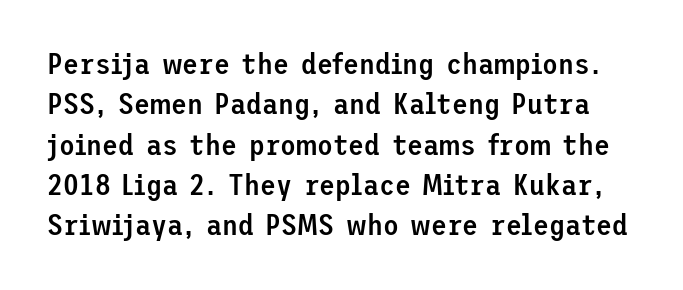
Q: Is the text bold? A: Semi-bold.
Q: Is the text italic (slanted)? A: No, it is upright.
Q: Is the typeface a serif or a sans-serif typeface? A: Sans-serif.
Q: Is the text underlined? A: No.
Q: Is the spacing between letters normal or unusually wide? A: Normal.
Q: Is the spacing between lines tight, normal or loose? A: Normal.
Q: Width (condensed, normal, or wide)? A: Normal.
Q: Stroke contrast? A: Low.
Q: x-height? A: Medium.
